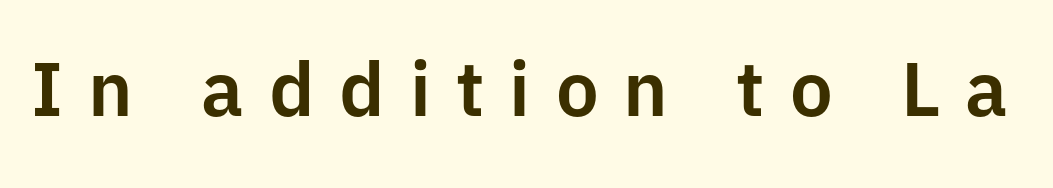
{"serif": "no", "italic": "no", "width": "normal", "stroke_contrast": "low", "x_height": "medium", "monospaced": "no", "underline": "no", "letter_spacing": "wide", "letter_spacing_em": 0.33, "glyph_px": 76}
